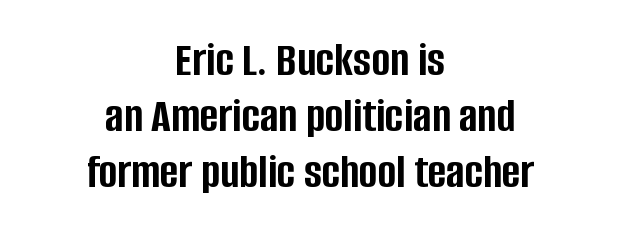
Q: Is the text bold? A: Yes.
Q: Is the text italic (slanted)? A: No, it is upright.
Q: Is the typeface a serif or a sans-serif typeface? A: Sans-serif.
Q: Is the text underlined? A: No.
Q: How is the paragraph aligned? A: Centered.
Q: Is the spacing between letters normal or unusually wide? A: Normal.
Q: Is the spacing between lines tight, normal or loose? A: Tight.
Q: Width (condensed, normal, or wide)? A: Condensed.
Q: Stroke contrast? A: Low.
Q: x-height? A: Large.
Q: Monospaced? A: No.
